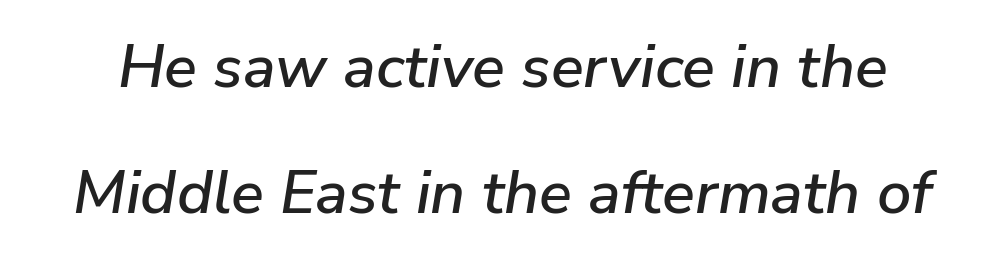
Q: Is the text italic (slanted)? A: Yes, it leans right by about 9 degrees.
Q: Is the text underlined? A: No.
Q: Is the spacing between letters normal or unusually wide? A: Normal.
Q: Is the spacing between lines tight, normal or loose? A: Loose.
Q: Width (condensed, normal, or wide)? A: Normal.
Q: Stroke contrast? A: Low.
Q: x-height? A: Medium.
Q: Monospaced? A: No.
